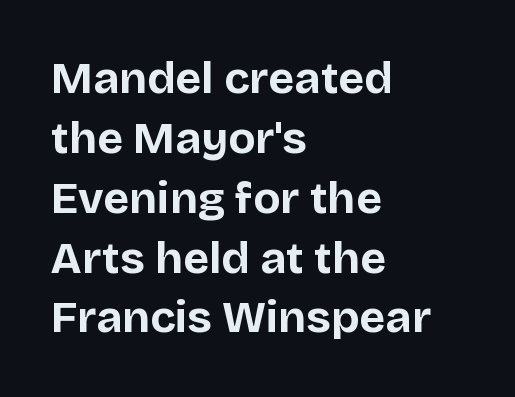
The image shows 45 px bold sans-serif type, upright; set left-aligned, normal line spacing (1.33x), normal letter spacing, not underlined; low stroke contrast and a large x-height.
